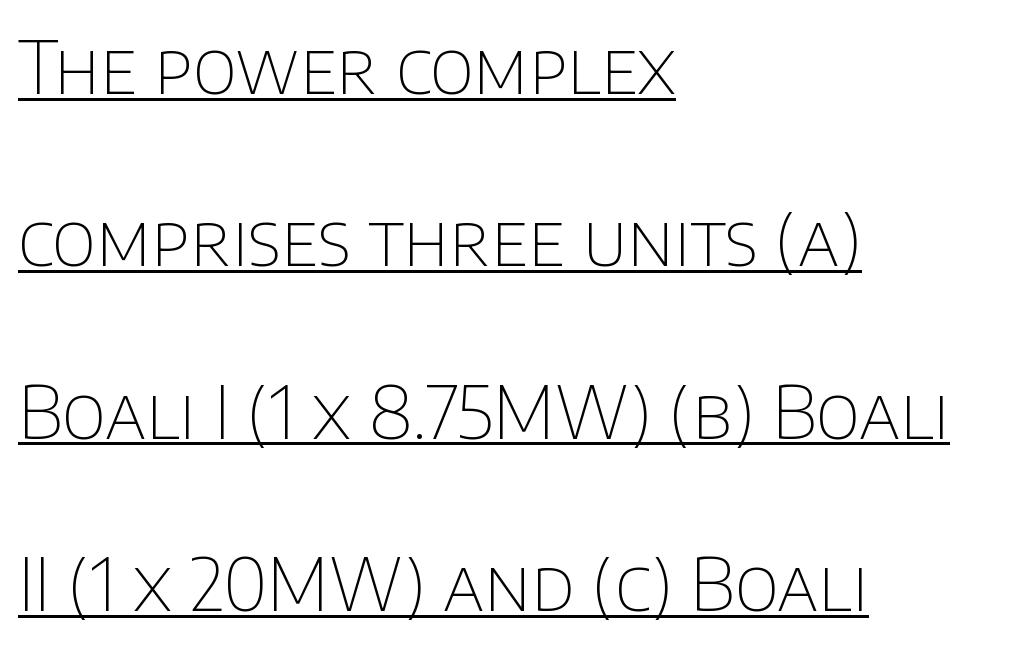
To sum up the face: it is a sans, with no serifs. Ink coverage per letter is moderate at most. Students, note that the glyphs here touch the page at normal intervals. Where is the straight margin? On the left. When letters stand straight like this, we call the style roman or upright.
